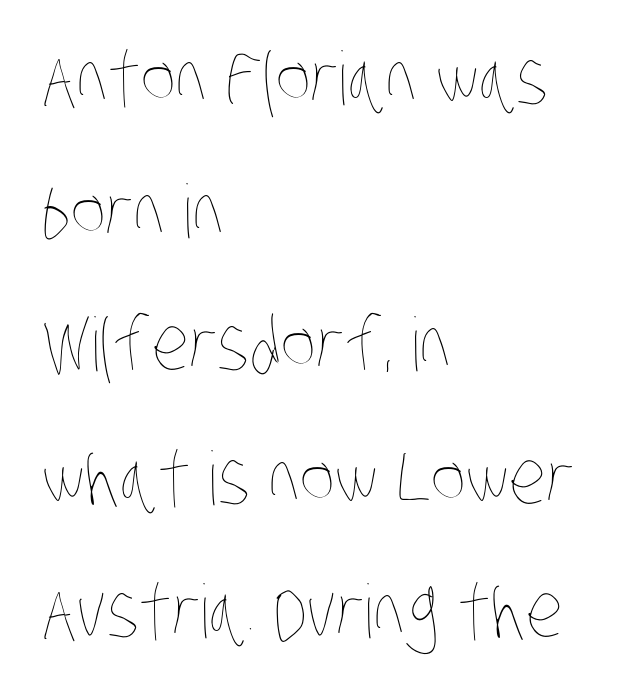
Q: Is the text bold? A: No.
Q: Is the text underlined? A: No.
Q: How is the paragraph aligned? A: Left-aligned.
Q: Is the spacing between letters normal or unusually wide? A: Normal.
Q: Width (condensed, normal, or wide)? A: Condensed.
Q: Stroke contrast? A: Low.
Q: x-height? A: Large.
Q: Monospaced? A: No.
